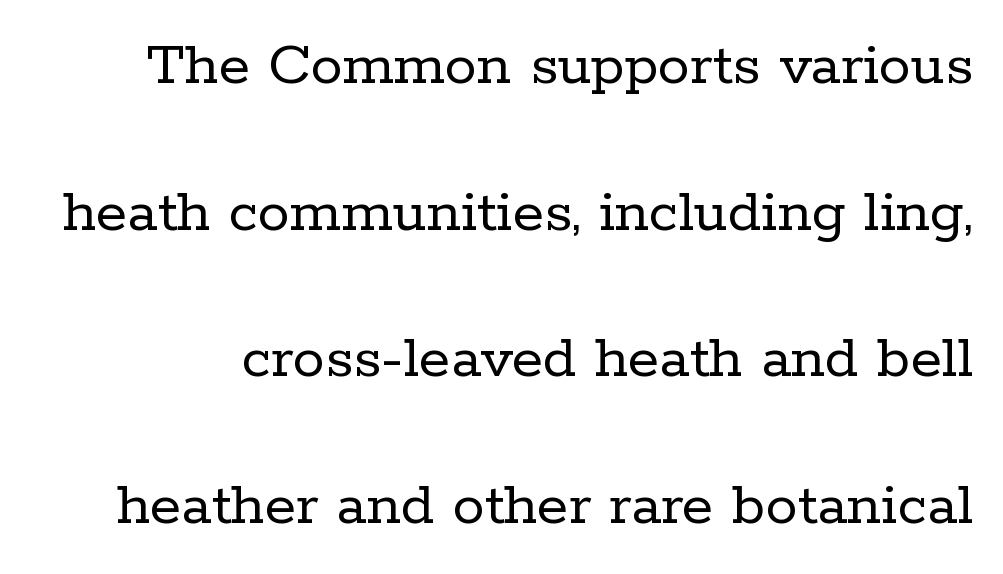
Q: Is the text bold? A: No.
Q: Is the text italic (slanted)? A: No, it is upright.
Q: Is the typeface a serif or a sans-serif typeface? A: Serif.
Q: Is the text underlined? A: No.
Q: Is the spacing between letters normal or unusually wide? A: Normal.
Q: Is the spacing between lines tight, normal or loose? A: Loose.
Q: Width (condensed, normal, or wide)? A: Normal.
Q: Stroke contrast? A: Low.
Q: x-height? A: Medium.
Q: Monospaced? A: No.
